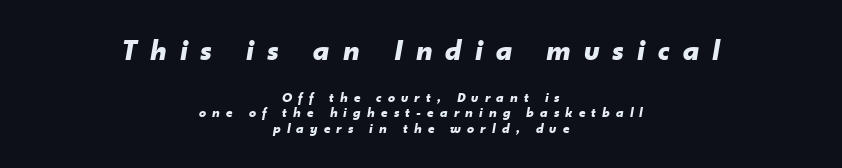
Q: Is the text bold? A: Yes.
Q: Is the text italic (slanted)? A: Yes, it leans right by about 10 degrees.
Q: Is the text underlined? A: No.
Q: How is the paragraph aligned? A: Centered.
Q: Is the spacing between letters normal or unusually wide? A: Unusually wide.
Q: Is the spacing between lines tight, normal or loose? A: Tight.
Q: Which block of text is set in a larger size, the first (top) or the second (bottom)? A: The first (top) one.
Q: Width (condensed, normal, or wide)? A: Normal.
Q: Stroke contrast? A: Low.
Q: x-height? A: Small.
Q: Monospaced? A: No.
